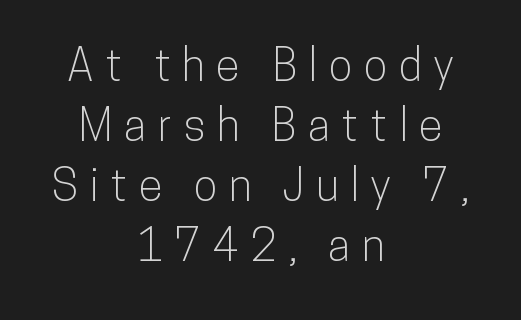
The image shows 44 px condensed sans-serif type, upright; set centered, normal line spacing (1.36x), unusually wide letter spacing (+0.26 em), not underlined; low stroke contrast and a medium x-height.
